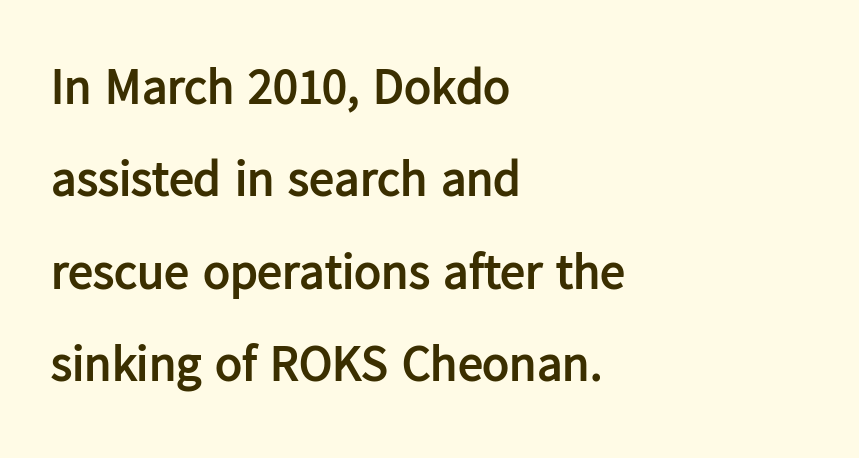
{"serif": "no", "italic": "no", "bold": "yes", "weight": "semibold", "width": "normal", "stroke_contrast": "low", "x_height": "medium", "monospaced": "no", "underline": "no", "align": "left", "line_spacing_ratio": 1.85, "letter_spacing": "normal", "letter_spacing_em": 0.0, "glyph_px": 50}
